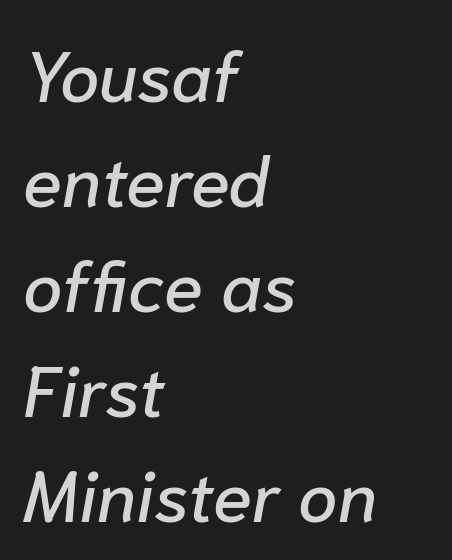
When letters slant like this, we call the style italic. These lines are rendered in a variable-pitch font. Any mark beneath the type? The region is blank. In terms of letterspacing, this is plain default setting.
